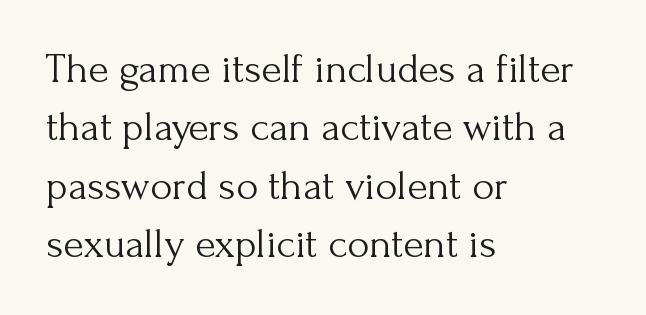
Q: Is the text bold? A: No.
Q: Is the text italic (slanted)? A: No, it is upright.
Q: Is the typeface a serif or a sans-serif typeface? A: Serif.
Q: Is the text underlined? A: No.
Q: How is the paragraph aligned? A: Left-aligned.
Q: Is the spacing between letters normal or unusually wide? A: Normal.
Q: Is the spacing between lines tight, normal or loose? A: Normal.
Q: Width (condensed, normal, or wide)? A: Normal.
Q: Stroke contrast? A: Medium.
Q: x-height? A: Small.
Q: Monospaced? A: No.
